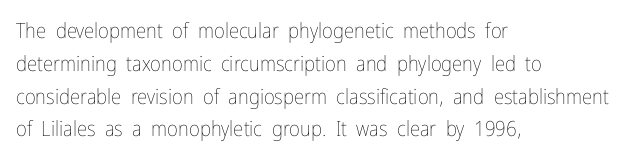
{"italic": "no", "bold": "no", "underline": "no", "align": "left", "line_spacing": "normal", "line_spacing_ratio": 1.56, "letter_spacing": "normal", "letter_spacing_em": 0.0, "glyph_px": 21}
